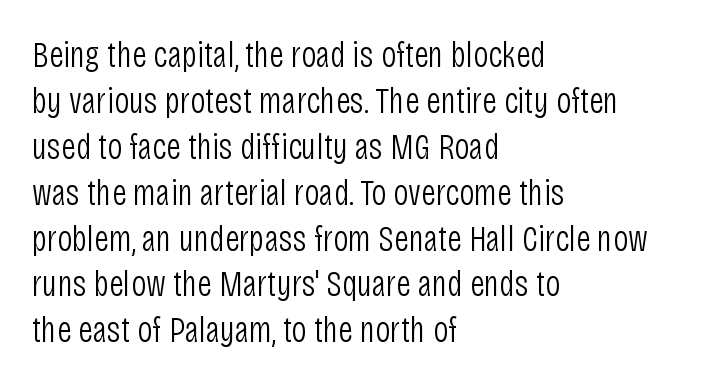
The line texture is even and compact thanks to regular tracking. Unbolded letterforms with no extra heft. The area under the type is left untouched. You could not count columns in this text — the font is proportionally spaced. Characters remain perfectly vertical along every line.
